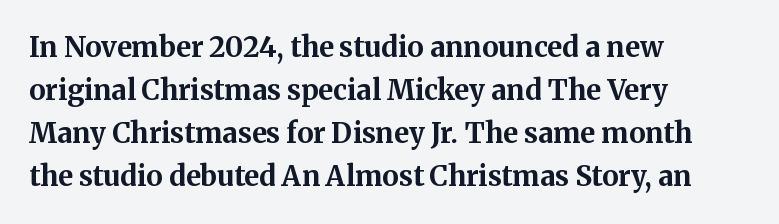
The image shows 28 px bold serif type, upright; set left-aligned, normal line spacing (1.54x), normal letter spacing, not underlined; medium stroke contrast and a medium x-height.
